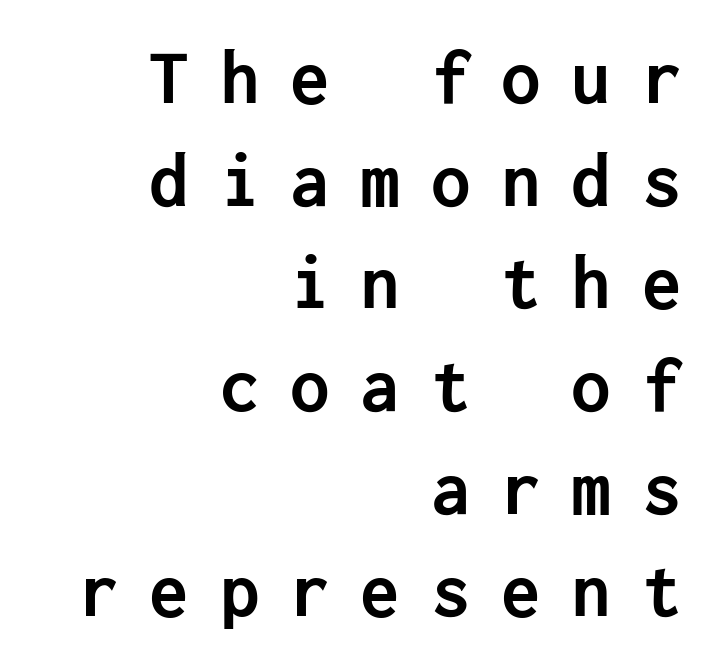
{"serif": "no", "italic": "no", "bold": "yes", "weight": "semibold", "width": "normal", "stroke_contrast": "low", "x_height": "medium", "underline": "no", "align": "right", "line_spacing": "normal", "line_spacing_ratio": 1.3, "letter_spacing": "wide", "letter_spacing_em": 0.39, "glyph_px": 79}
